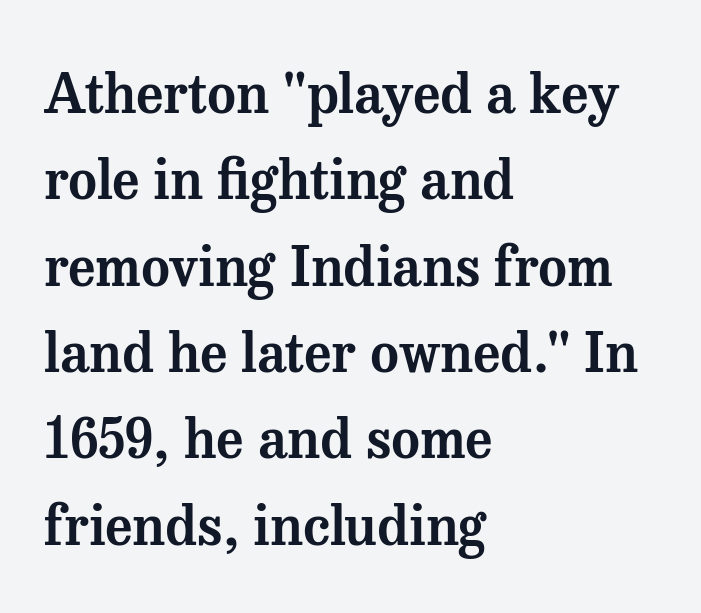
Q: Is the text italic (slanted)? A: No, it is upright.
Q: Is the typeface a serif or a sans-serif typeface? A: Serif.
Q: Is the text underlined? A: No.
Q: How is the paragraph aligned? A: Left-aligned.
Q: Is the spacing between letters normal or unusually wide? A: Normal.
Q: Is the spacing between lines tight, normal or loose? A: Normal.
Q: Width (condensed, normal, or wide)? A: Normal.
Q: Stroke contrast? A: Medium.
Q: x-height? A: Medium.
Q: Monospaced? A: No.
